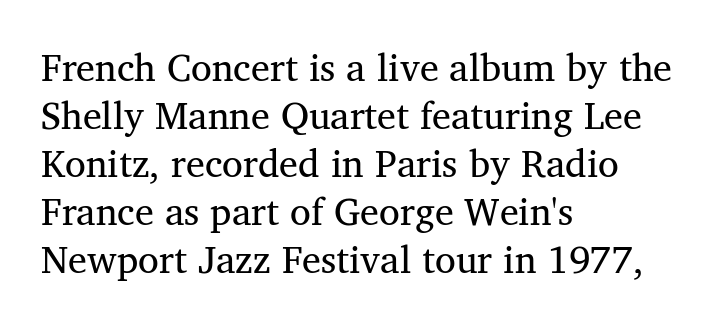
The image shows 38 px regular-weight serif type, upright; set left-aligned, normal line spacing (1.26x), normal letter spacing, not underlined; medium stroke contrast and a medium x-height.
